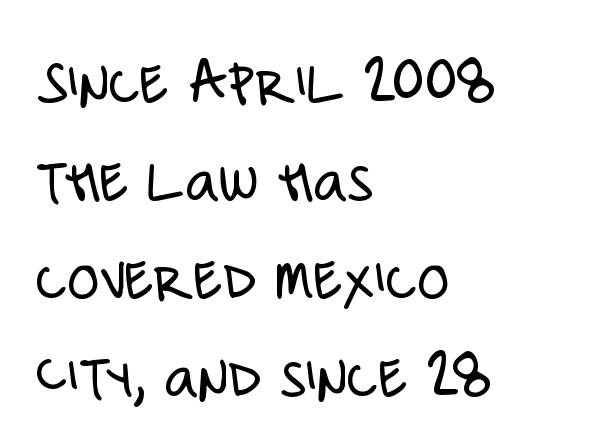
The image shows 65 px light, condensed sans-serif type, upright; set left-aligned, normal line spacing (1.51x), normal letter spacing, not underlined; low stroke contrast and a large x-height.
